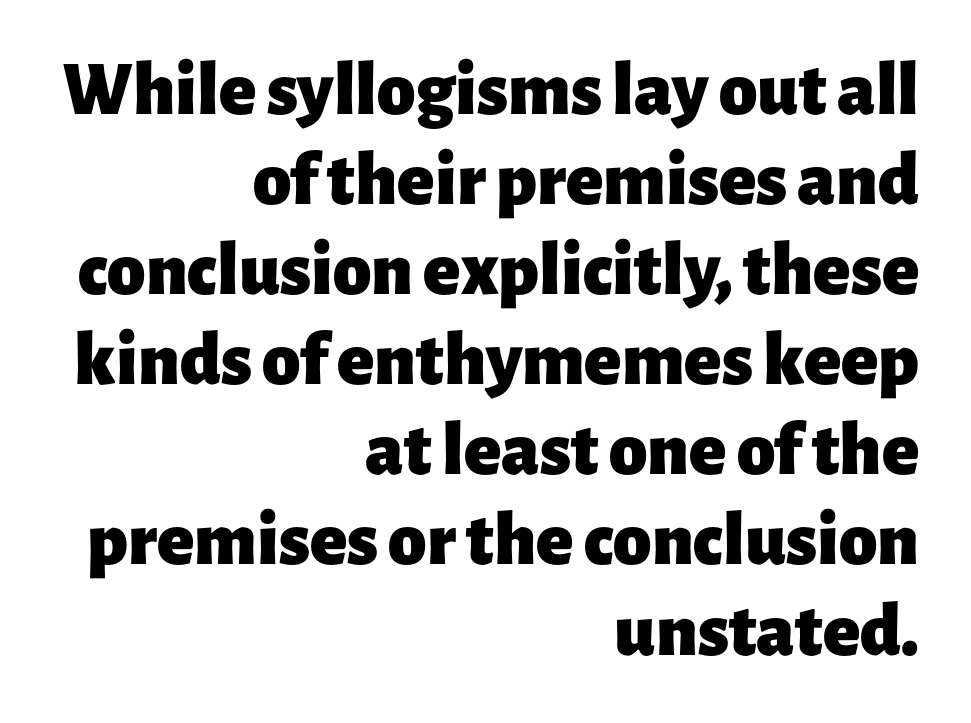
The image shows 77 px heavy sans-serif type, upright; set right-aligned, line spacing 1.17x, normal letter spacing, not underlined; low stroke contrast and a medium x-height.
